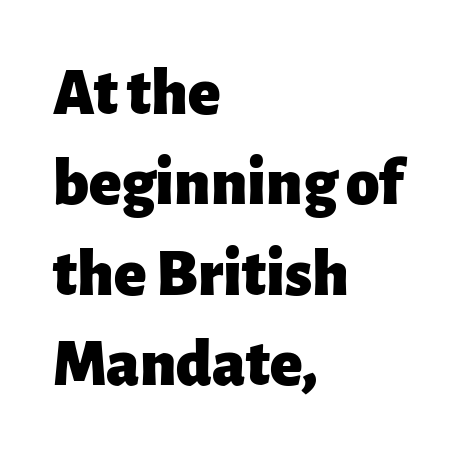
Q: Is the text bold? A: Yes.
Q: Is the text italic (slanted)? A: No, it is upright.
Q: Is the typeface a serif or a sans-serif typeface? A: Sans-serif.
Q: Is the text underlined? A: No.
Q: How is the paragraph aligned? A: Left-aligned.
Q: Is the spacing between letters normal or unusually wide? A: Normal.
Q: Is the spacing between lines tight, normal or loose? A: Normal.
Q: Width (condensed, normal, or wide)? A: Normal.
Q: Stroke contrast? A: Low.
Q: x-height? A: Medium.
Q: Monospaced? A: No.
